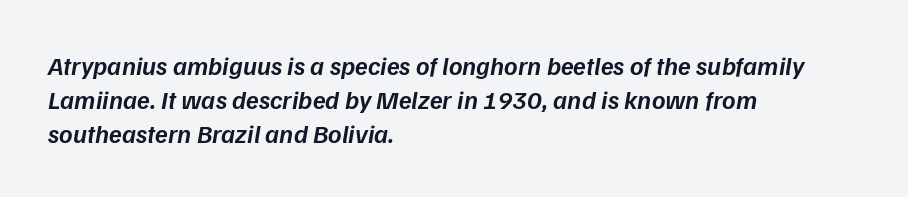
Evenly set lines give the paragraph a standard silhouette. What stands out about the letter spacing? Nothing — it is the standard amount. The specimen omits any rule beneath the text block's lines. One-word summary of the alignment: left. The font's italic variant was chosen for this text.
